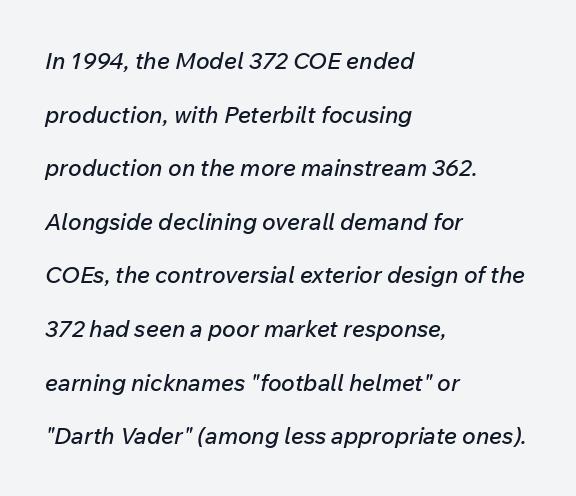
{"italic": "yes", "lean": "right", "slant_degrees": 12, "underline": "no", "align": "left", "line_spacing": "loose", "line_spacing_ratio": 2.33, "letter_spacing": "normal", "letter_spacing_em": 0.0, "glyph_px": 23}
